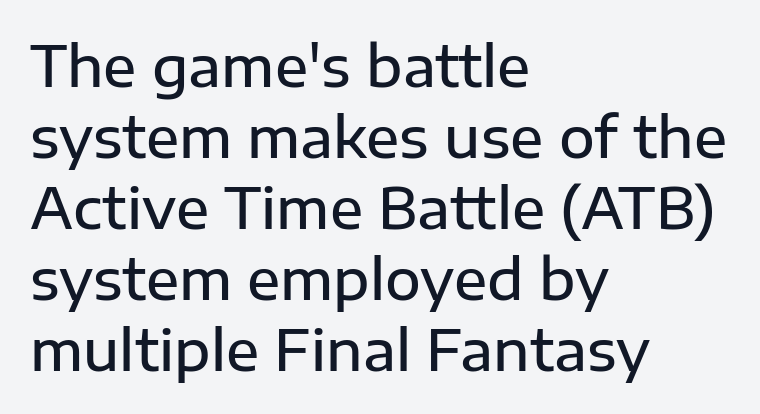
{"serif": "no", "italic": "no", "bold": "semi", "weight": "semibold", "width": "normal", "stroke_contrast": "low", "x_height": "medium", "monospaced": "no", "underline": "no", "align": "left", "line_spacing": "normal", "line_spacing_ratio": 1.29, "letter_spacing": "normal", "letter_spacing_em": 0.0, "glyph_px": 55}
